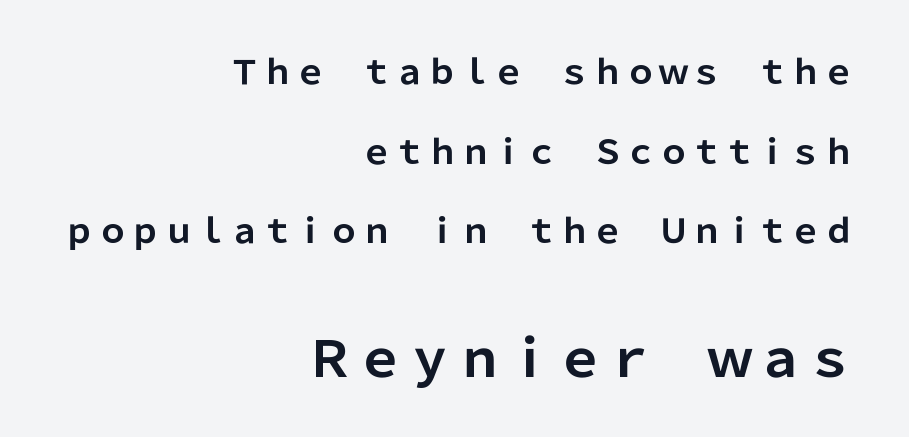
The image shows 50 px bold sans-serif type, upright; set right-aligned, loose line spacing (2.41x), normal letter spacing, not underlined; the second (bottom) block is 1.52x larger; low stroke contrast and a medium x-height.
